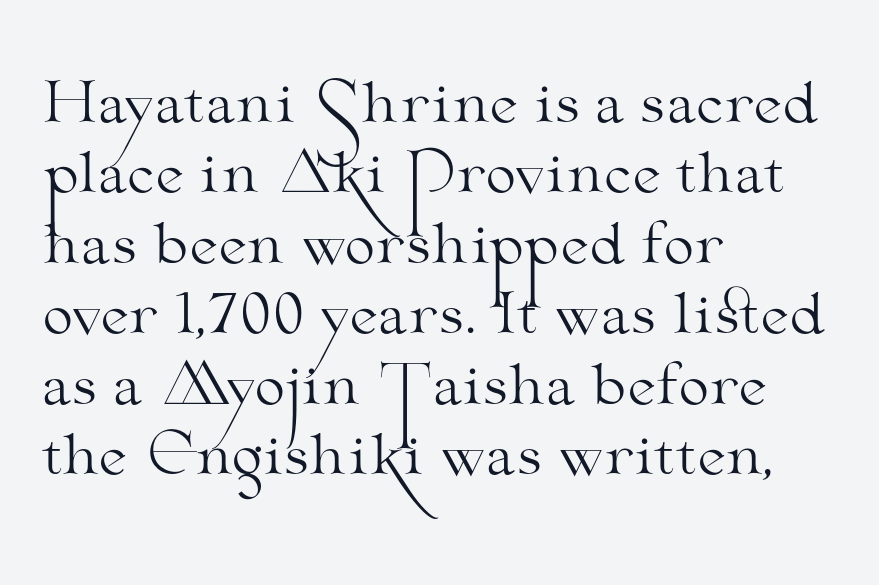
The image shows 55 px light, wide serif type, upright; set left-aligned, normal line spacing (1.28x), normal letter spacing, not underlined; medium stroke contrast and a small x-height.
